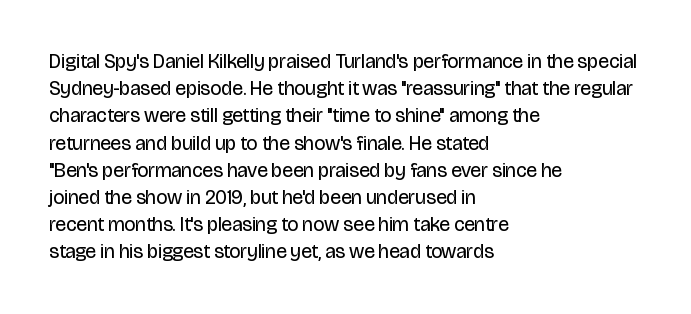
Q: Is the text bold? A: No.
Q: Is the text italic (slanted)? A: No, it is upright.
Q: Is the text underlined? A: No.
Q: How is the paragraph aligned? A: Left-aligned.
Q: Is the spacing between letters normal or unusually wide? A: Normal.
Q: Is the spacing between lines tight, normal or loose? A: Normal.
